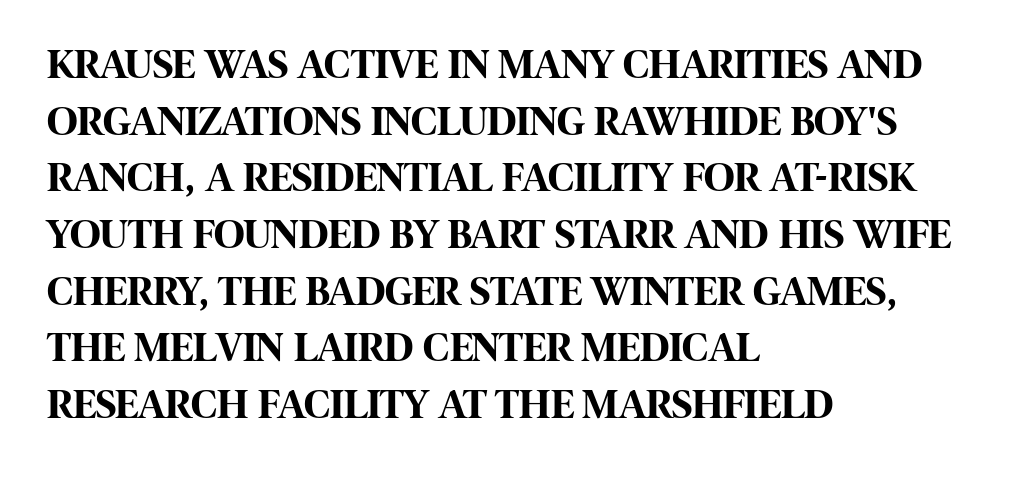
The image shows 42 px bold, condensed sans-serif type, upright; set left-aligned, normal line spacing (1.35x), normal letter spacing, not underlined; high stroke contrast and a large x-height.
